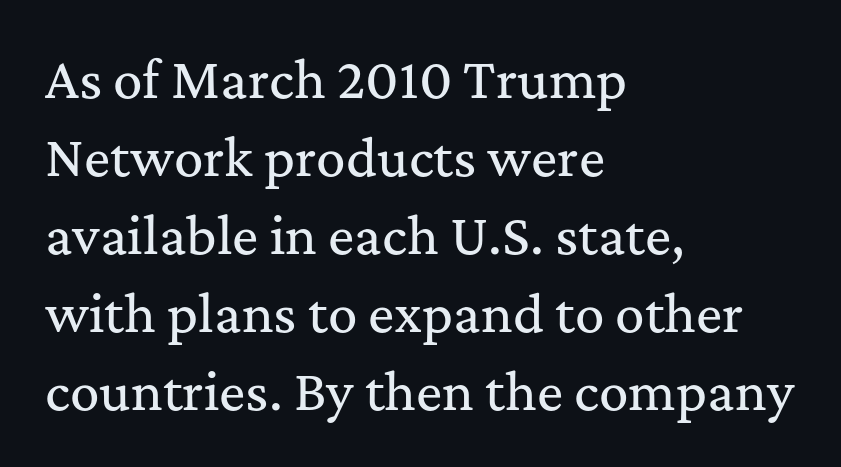
Character widths vary here, with narrow letters taking less room than wide ones. If you drew a line through each stem, it would be perfectly vertical. Are there feet on the stems? There are — it's a serif. The letters sit at their default tracking, neither squeezed nor spread. Lines of text with bare space underneath.
